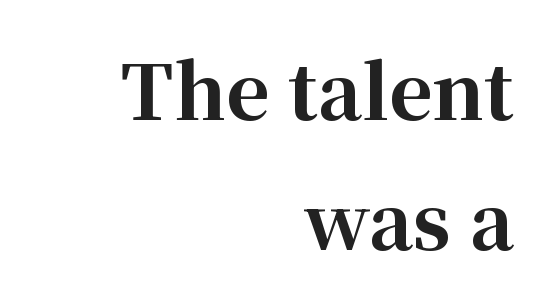
The letterforms sit shoulder to shoulder at normal distance. Posture: vertical. To sum up the face: it has serifs. Varying glyph widths throughout — classic text-font behaviour. Its strokes are broad and dark, the hallmark of bold type.
